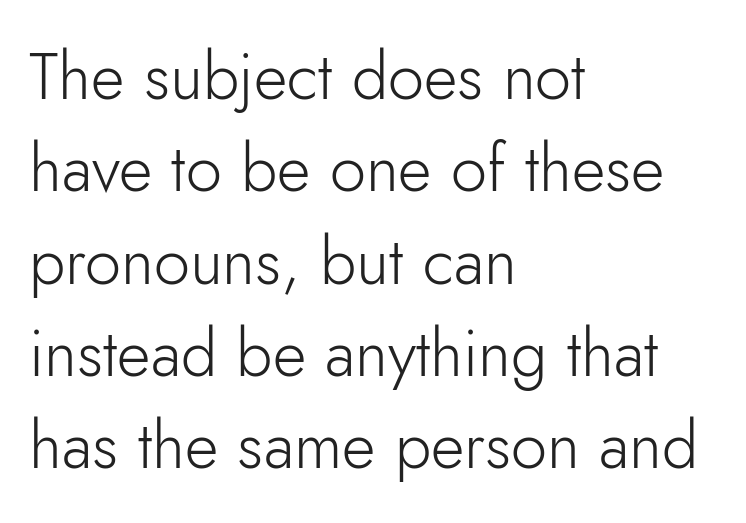
The face used here is a sans, in the tradition of grotesques and geometrics. Style check: upright. Teacher's note: observe the even left margin — that is flush-left alignment. Leading: standard. Heaviness? Minimal to ordinary, like unemphasized prose. Default kerning and tracking; the words read as compact shapes.
